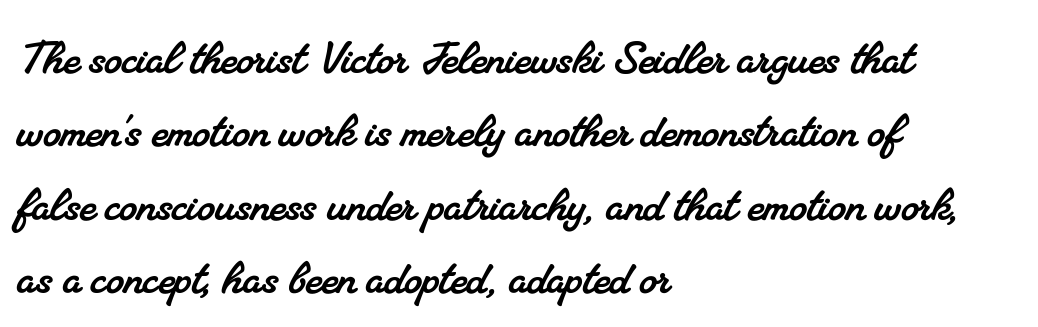
Q: Is the typeface a serif or a sans-serif typeface? A: Serif.
Q: Is the text underlined? A: No.
Q: How is the paragraph aligned? A: Left-aligned.
Q: Is the spacing between letters normal or unusually wide? A: Normal.
Q: Is the spacing between lines tight, normal or loose? A: Normal.
Q: Width (condensed, normal, or wide)? A: Normal.
Q: Stroke contrast? A: Medium.
Q: x-height? A: Small.
Q: Monospaced? A: No.
